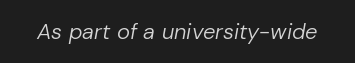
The image shows 22 px text type, italic (leaning right); set normal letter spacing, not underlined.
